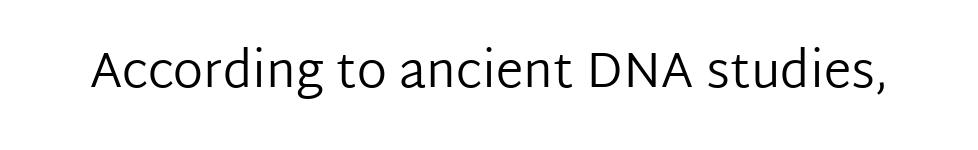
{"serif": "no", "italic": "no", "bold": "no", "weight": "regular", "width": "normal", "stroke_contrast": "low", "x_height": "medium", "monospaced": "no", "underline": "no", "letter_spacing": "normal", "letter_spacing_em": 0.0, "glyph_px": 50}
